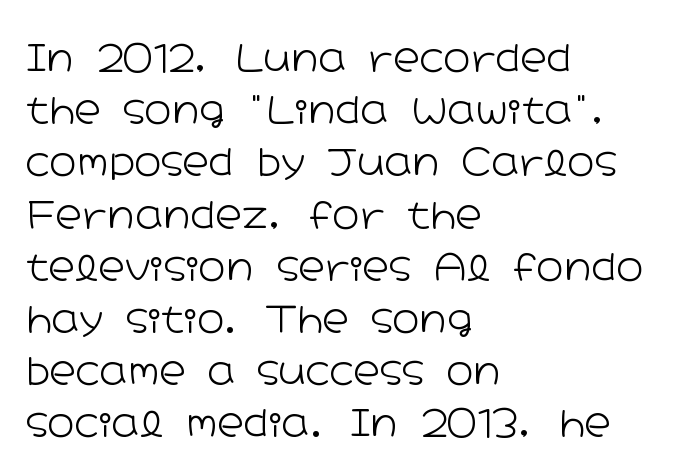
When letters stand straight like this, we call the style roman or upright. Short note: letters normally spaced. Alignment: flush left. Rule under the text: the space is simply empty.
